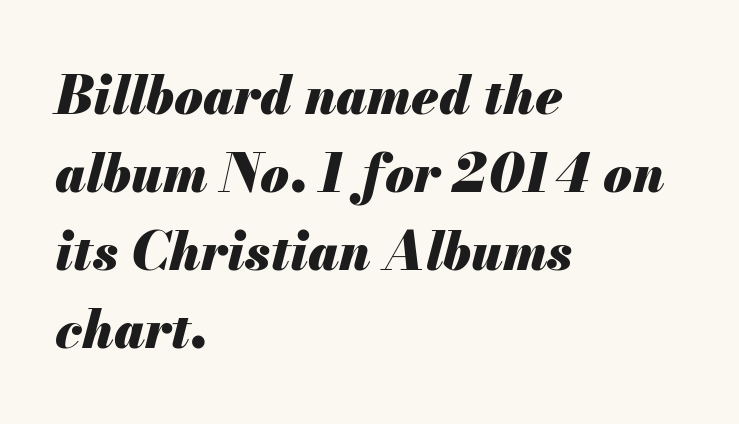
Q: Is the text bold? A: Yes.
Q: Is the text italic (slanted)? A: Yes, it leans right by about 13 degrees.
Q: Is the text underlined? A: No.
Q: How is the paragraph aligned? A: Left-aligned.
Q: Is the spacing between letters normal or unusually wide? A: Normal.
Q: Is the spacing between lines tight, normal or loose? A: Normal.
Q: Width (condensed, normal, or wide)? A: Normal.
Q: Stroke contrast? A: Medium.
Q: x-height? A: Small.
Q: Monospaced? A: No.
